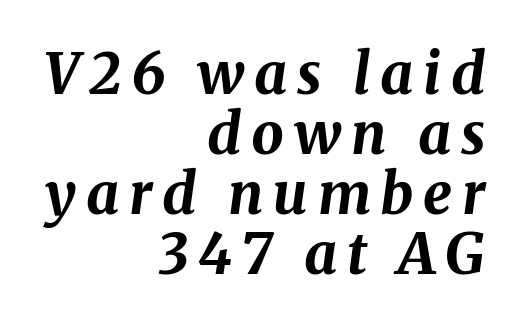
Q: Is the text bold? A: Yes.
Q: Is the text italic (slanted)? A: Yes, it leans right by about 8 degrees.
Q: Is the text underlined? A: No.
Q: How is the paragraph aligned? A: Right-aligned.
Q: Is the spacing between lines tight, normal or loose? A: Tight.
Q: Width (condensed, normal, or wide)? A: Normal.
Q: Stroke contrast? A: Medium.
Q: x-height? A: Medium.
Q: Monospaced? A: No.
